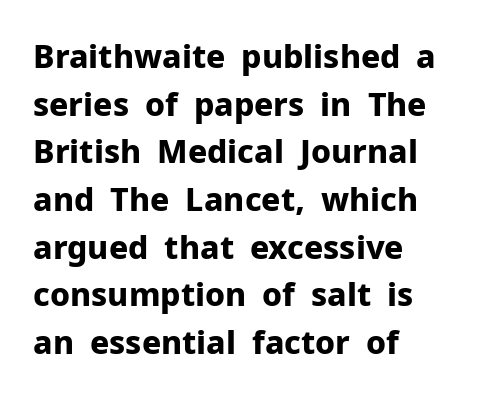
The image shows 32 px bold sans-serif type, upright; set left-aligned, normal line spacing (1.49x), normal letter spacing, not underlined; low stroke contrast and a medium x-height.
